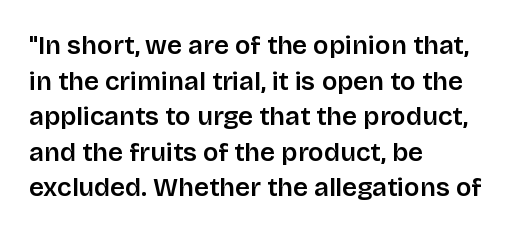
Q: Is the text italic (slanted)? A: No, it is upright.
Q: Is the text underlined? A: No.
Q: How is the paragraph aligned? A: Left-aligned.
Q: Is the spacing between letters normal or unusually wide? A: Normal.
Q: Is the spacing between lines tight, normal or loose? A: Normal.
